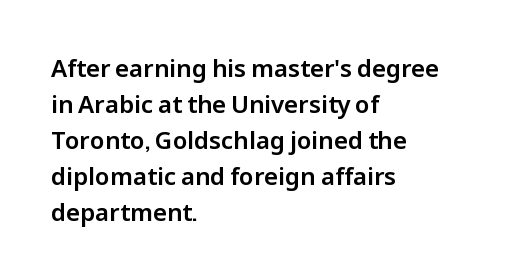
{"italic": "no", "underline": "no", "align": "left", "line_spacing": "normal", "line_spacing_ratio": 1.5, "letter_spacing": "normal", "letter_spacing_em": 0.0, "glyph_px": 24}
